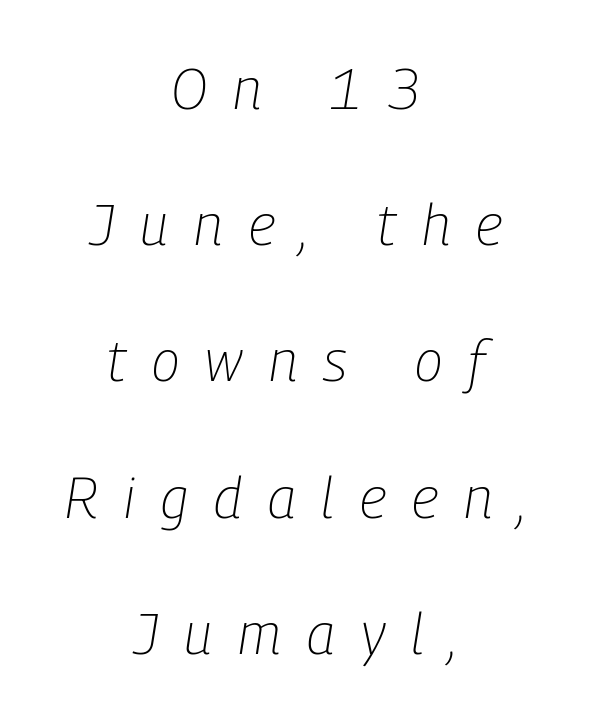
{"italic": "yes", "lean": "right", "slant_degrees": 9, "bold": "no", "weight": "light", "width": "condensed", "stroke_contrast": "low", "x_height": "medium", "monospaced": "no", "underline": "no", "align": "center", "line_spacing": "loose", "line_spacing_ratio": 2.39, "letter_spacing": "wide", "letter_spacing_em": 0.46, "glyph_px": 57}
